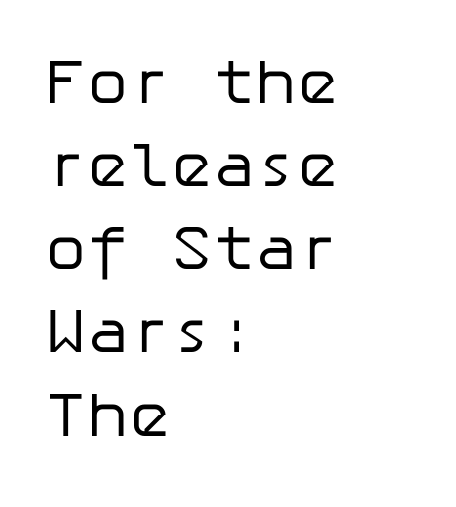
Q: Is the text bold? A: No.
Q: Is the text italic (slanted)? A: No, it is upright.
Q: Is the typeface a serif or a sans-serif typeface? A: Sans-serif.
Q: Is the text underlined? A: No.
Q: How is the paragraph aligned? A: Left-aligned.
Q: Is the spacing between letters normal or unusually wide? A: Normal.
Q: Is the spacing between lines tight, normal or loose? A: Normal.
Q: Width (condensed, normal, or wide)? A: Normal.
Q: Stroke contrast? A: Low.
Q: x-height? A: Medium.
